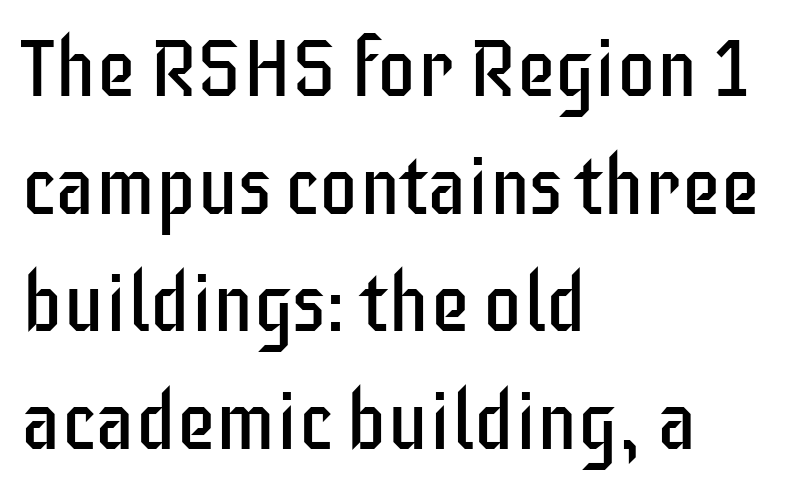
Think standard paragraph weight, or any step lighter than that. Beneath every word, the page is bare. Varying glyph widths throughout — classic text-font behaviour. Italic: no, the glyphs are upright roman. Casual observation: everything's shoved over to the left. The passage shown stacks its lines at a standard gap.
